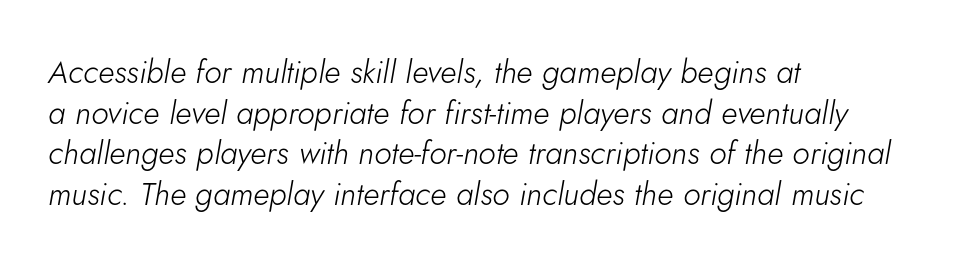
The image shows 32 px light type, italic (leaning right); set left-aligned, normal line spacing (1.27x), normal letter spacing, not underlined; low stroke contrast and a small x-height.
